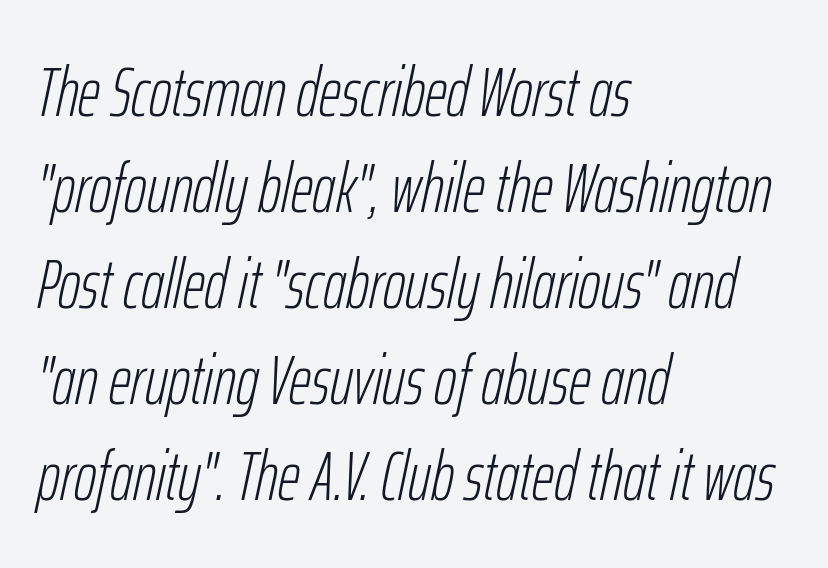
The image shows 69 px light, condensed type, italic (leaning right); set left-aligned, normal line spacing (1.39x), normal letter spacing, not underlined; low stroke contrast and a medium x-height.
